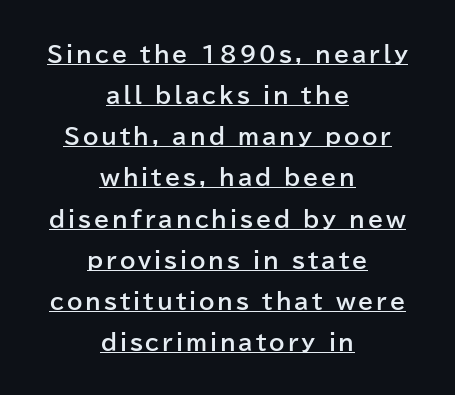
The lettering stays uniformly vertical, giving the passage a roman look. The characters look thick and weighty, a clear bold. The rendered words wear a rule along their underside. Caption: multi-line text, centered on the measure.
